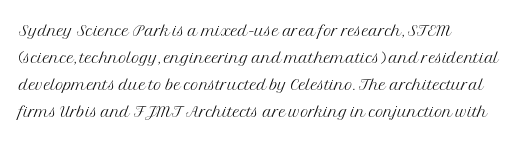
Q: Is the text bold? A: No.
Q: Is the text italic (slanted)? A: Yes.
Q: Is the text underlined? A: No.
Q: How is the paragraph aligned? A: Left-aligned.
Q: Is the spacing between letters normal or unusually wide? A: Normal.
